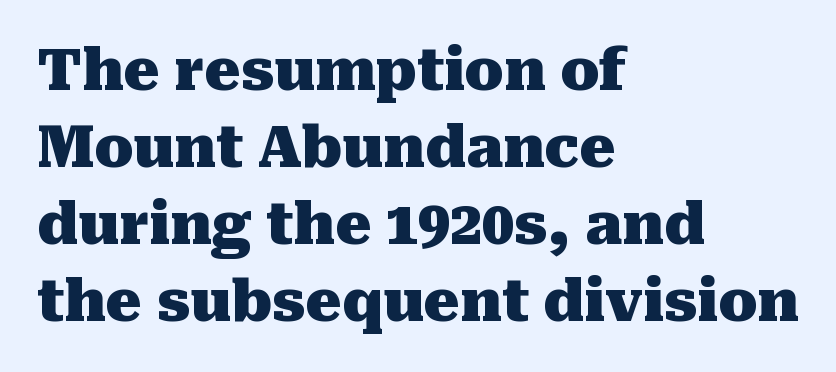
The tracking reads as untouched default to a designer's eye. Whoever set this chose a conventional vertical rhythm. Serifs: yes, visible at the terminals of the letterforms. Character widths vary here, with narrow letters taking less room than wide ones. Nobody drew a line under any word here.
